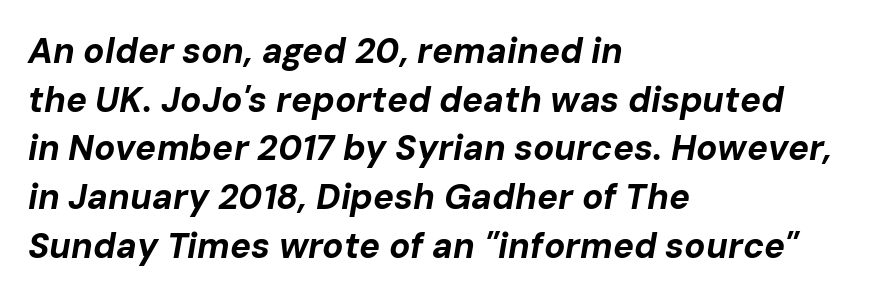
Q: Is the text bold? A: Yes.
Q: Is the text italic (slanted)? A: Yes, it leans right by about 10 degrees.
Q: Is the text underlined? A: No.
Q: How is the paragraph aligned? A: Left-aligned.
Q: Is the spacing between letters normal or unusually wide? A: Normal.
Q: Is the spacing between lines tight, normal or loose? A: Normal.
Q: Width (condensed, normal, or wide)? A: Normal.
Q: Stroke contrast? A: Low.
Q: x-height? A: Medium.
Q: Monospaced? A: No.
